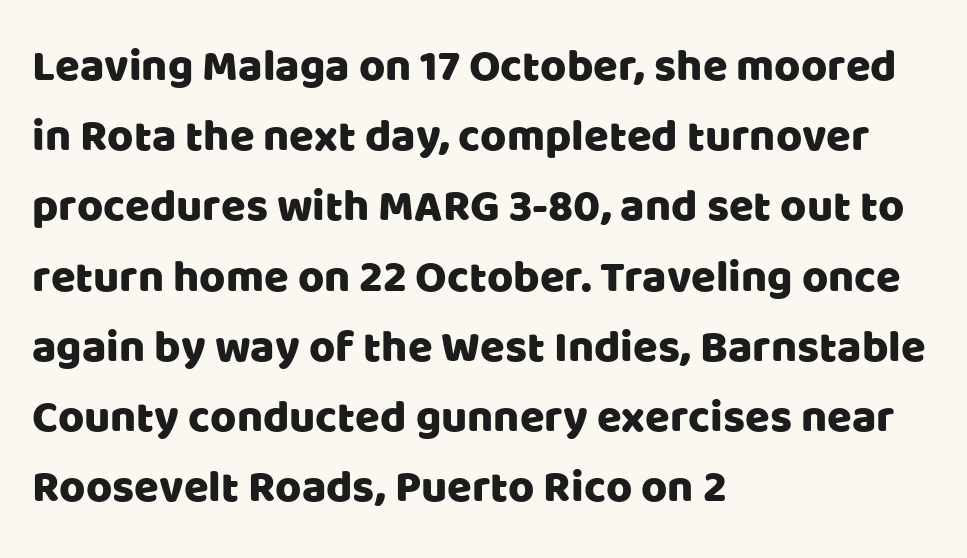
Q: Is the text italic (slanted)? A: No, it is upright.
Q: Is the typeface a serif or a sans-serif typeface? A: Sans-serif.
Q: Is the text underlined? A: No.
Q: How is the paragraph aligned? A: Left-aligned.
Q: Is the spacing between letters normal or unusually wide? A: Normal.
Q: Is the spacing between lines tight, normal or loose? A: Normal.
Q: Width (condensed, normal, or wide)? A: Normal.
Q: Stroke contrast? A: Low.
Q: x-height? A: Large.
Q: Monospaced? A: No.
